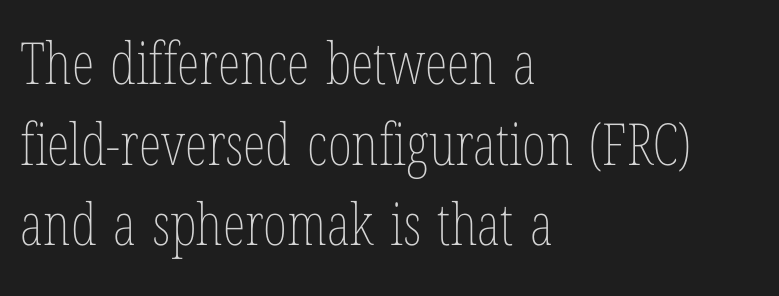
The image shows 58 px thin, condensed type, upright; set left-aligned, normal line spacing (1.39x), normal letter spacing, not underlined; low stroke contrast and a medium x-height.
